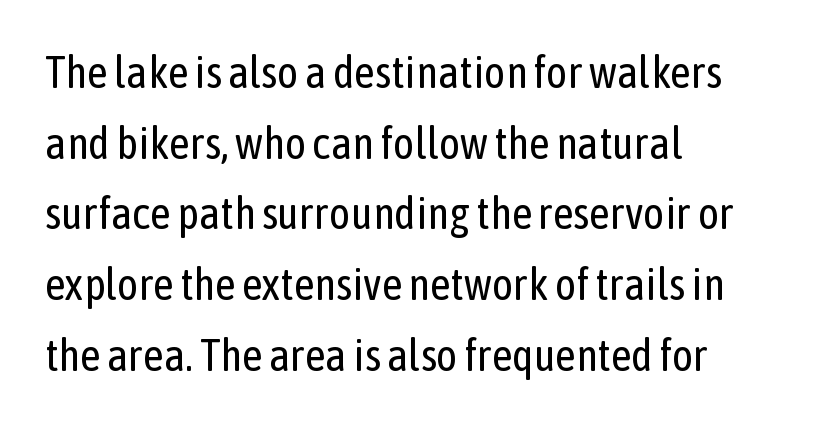
{"serif": "no", "italic": "no", "bold": "no", "weight": "regular", "width": "condensed", "stroke_contrast": "low", "x_height": "medium", "monospaced": "no", "underline": "no", "align": "left", "line_spacing": "normal", "line_spacing_ratio": 1.57, "letter_spacing": "normal", "letter_spacing_em": 0.0, "glyph_px": 45}
